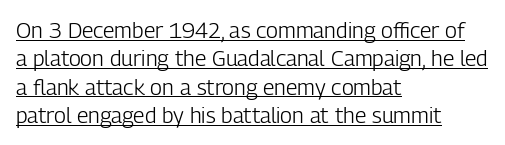
Q: Is the text bold? A: No.
Q: Is the text italic (slanted)? A: No, it is upright.
Q: Is the text underlined? A: Yes.
Q: How is the paragraph aligned? A: Left-aligned.
Q: Is the spacing between letters normal or unusually wide? A: Normal.
Q: Is the spacing between lines tight, normal or loose? A: Normal.
